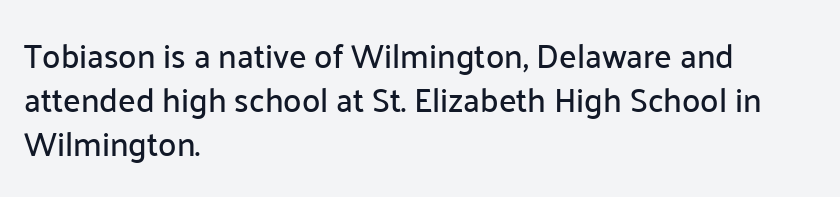
Q: Is the text italic (slanted)? A: No, it is upright.
Q: Is the typeface a serif or a sans-serif typeface? A: Sans-serif.
Q: Is the text underlined? A: No.
Q: How is the paragraph aligned? A: Left-aligned.
Q: Is the spacing between letters normal or unusually wide? A: Normal.
Q: Is the spacing between lines tight, normal or loose? A: Normal.
Q: Width (condensed, normal, or wide)? A: Normal.
Q: Stroke contrast? A: Low.
Q: x-height? A: Medium.
Q: Monospaced? A: No.
